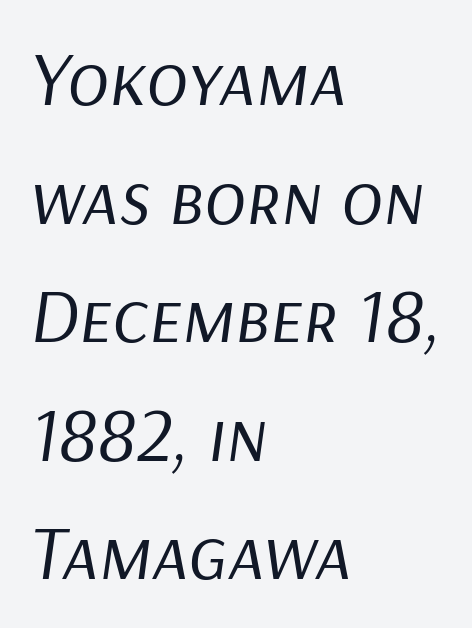
{"italic": "yes", "lean": "right", "slant_degrees": 9, "bold": "no", "weight": "regular", "width": "normal", "stroke_contrast": "low", "x_height": "medium", "monospaced": "no", "underline": "no", "align": "left", "line_spacing": "normal", "line_spacing_ratio": 1.54, "letter_spacing": "normal", "letter_spacing_em": 0.0, "glyph_px": 77}
